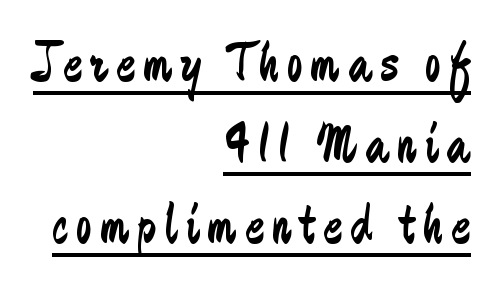
Does the copy run flush right? Yes — the right margin is perfectly even. Underlined type. Regarding serifs, this sample does without them.
